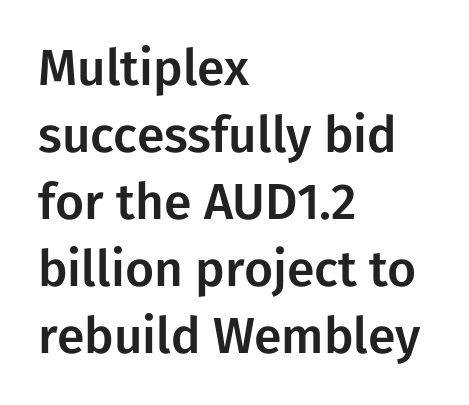
The image shows 50 px sans-serif type, upright; set left-aligned, normal line spacing (1.34x), normal letter spacing, not underlined; low stroke contrast and a medium x-height.
